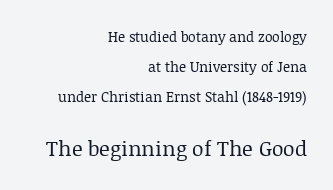
The leading is generous, giving the passage an open texture. Rule under the text: the space is simply empty. This sample uses plain, unmodified letter spacing. The lettering stays uniformly vertical, giving the passage a roman look. These glyphs show unthickened strokes, regular width or finer.
